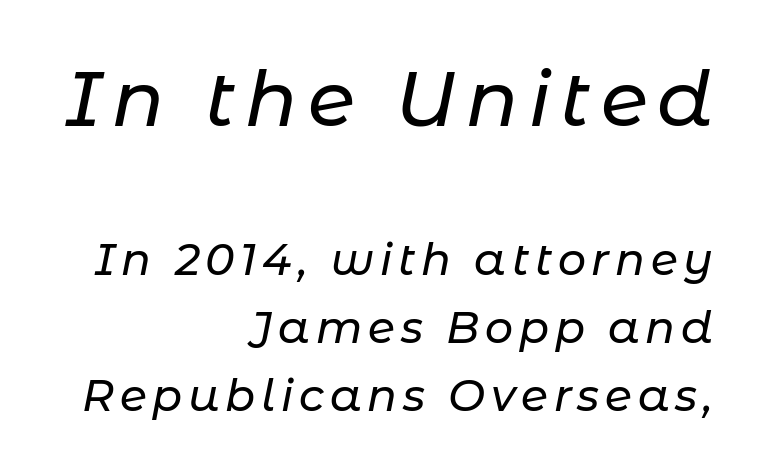
{"italic": "yes", "lean": "right", "slant_degrees": 11, "width": "normal", "stroke_contrast": "low", "x_height": "medium", "monospaced": "no", "underline": "no", "align": "right", "line_spacing": "normal", "line_spacing_ratio": 1.55, "larger_block": "first", "size_ratio": 1.75, "glyph_px": 77}
